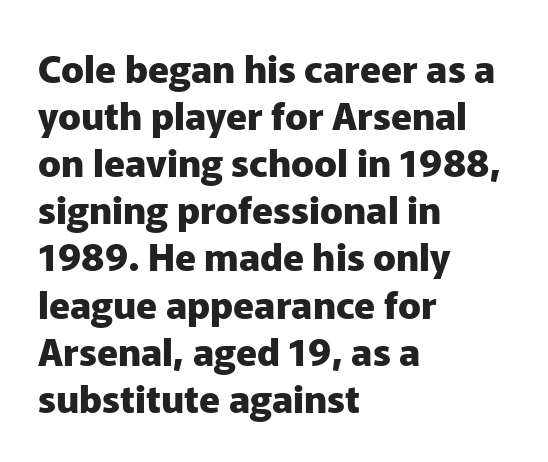
Observe the ordinary spacing: letters are neighbours, not strangers. Typeset ragged right — the left edge is the straight one. Note: no serifs on the glyphs. Nope, not italic — everything's standing straight. Each letter keeps its own natural width here, so spacing adapts to shape.
